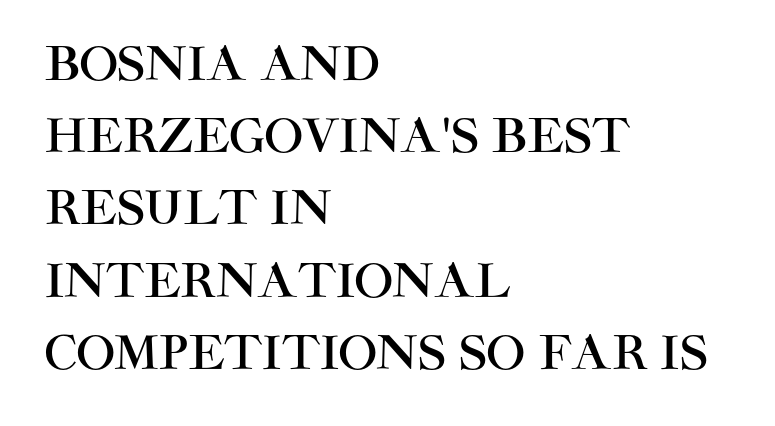
{"serif": "no", "italic": "no", "width": "normal", "stroke_contrast": "high", "x_height": "large", "monospaced": "no", "underline": "no", "align": "left", "line_spacing": "normal", "line_spacing_ratio": 1.57, "letter_spacing": "normal", "letter_spacing_em": 0.0, "glyph_px": 46}
